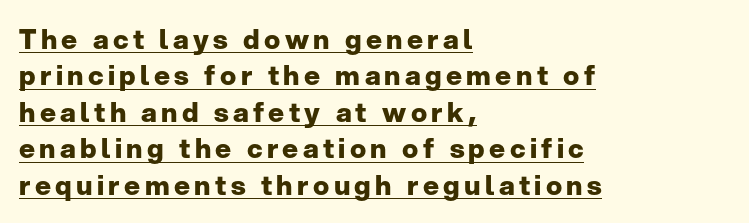
The image shows 27 px bold type, upright; set left-aligned, normal line spacing (1.35x), underlined.
